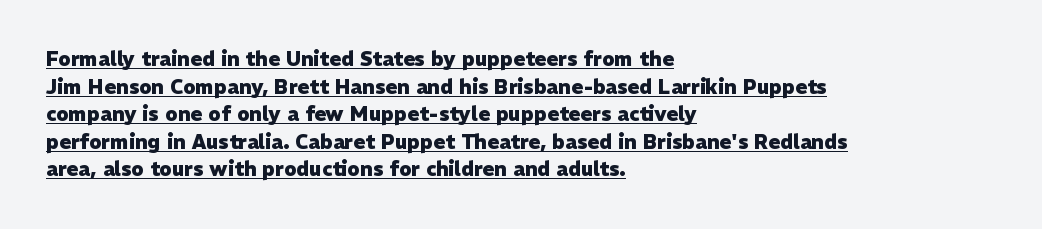
Q: Is the text bold? A: Yes.
Q: Is the text italic (slanted)? A: No, it is upright.
Q: Is the text underlined? A: Yes.
Q: How is the paragraph aligned? A: Left-aligned.
Q: Is the spacing between letters normal or unusually wide? A: Normal.
Q: Is the spacing between lines tight, normal or loose? A: Normal.
